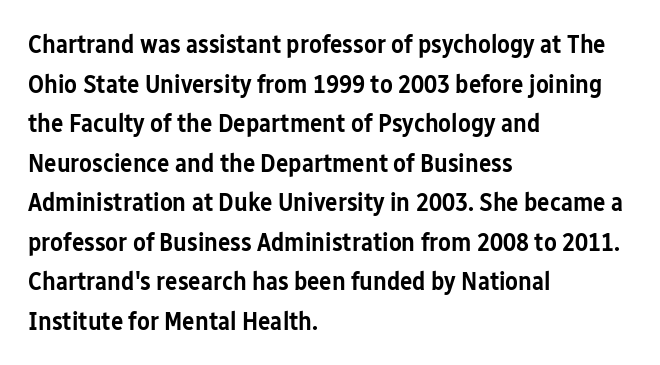
If you measured baseline to baseline, you'd find a middling distance. The typesetting leans somewhat heavy: a semibold. Which margin do the lines hug? The left one — the right edge is uneven. The font's upright variant was chosen for this text.
